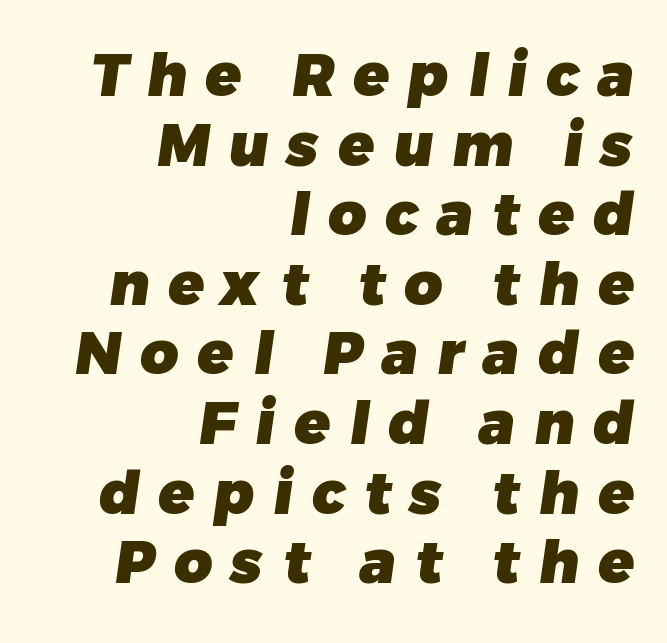
Spacing verdict: proportional, widths tailored to each character. The passage shown is typeset with a sans-serif family. Is the block centered? No — it sits flush against the right margin. Lines of text with bare space underneath.
